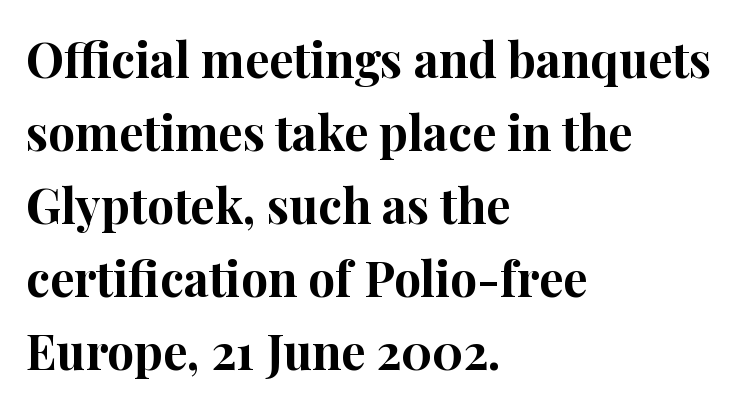
{"serif": "yes", "italic": "no", "bold": "yes", "weight": "bold", "width": "normal", "stroke_contrast": "high", "x_height": "medium", "monospaced": "no", "underline": "no", "align": "left", "line_spacing": "normal", "line_spacing_ratio": 1.52, "letter_spacing": "normal", "letter_spacing_em": 0.0, "glyph_px": 48}
